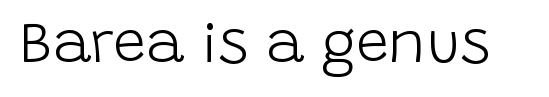
The image shows 58 px light sans-serif type, upright; set normal letter spacing, not underlined; low stroke contrast and a large x-height.
